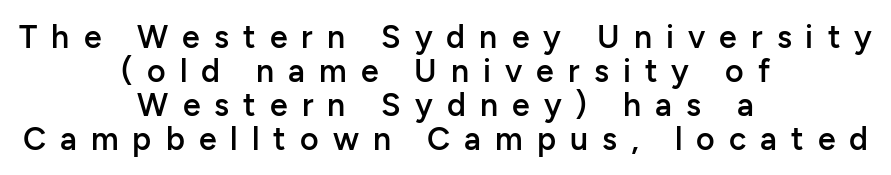
The image shows 32 px semibold sans-serif type, upright; set centered, tight line spacing (1.06x), unusually wide letter spacing (+0.44 em), not underlined; low stroke contrast and a medium x-height.
